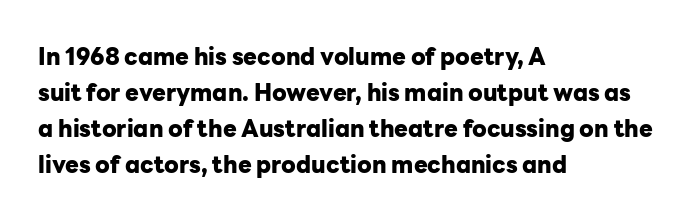
The line-height multiplier appears to be the usual default. Plain, unruled lines of type. The type is set solid horizontally, with unmodified tracking. Horizontal alignment here is leftward, the default for most running prose. Does the weight exceed regular? Yes, all the way to bold.
